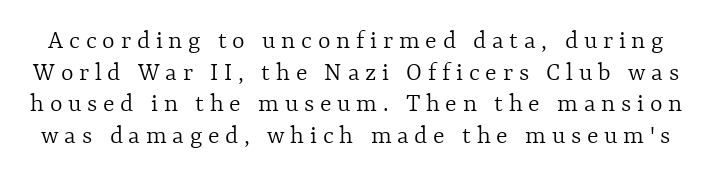
{"italic": "no", "bold": "no", "underline": "no", "line_spacing_ratio": 1.17, "letter_spacing": "wide", "letter_spacing_em": 0.21, "glyph_px": 27}
